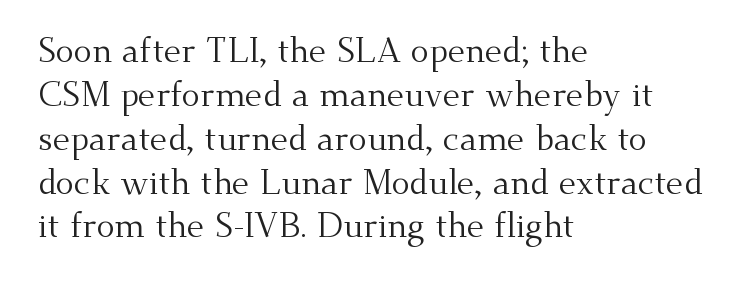
Q: Is the text bold? A: No.
Q: Is the text italic (slanted)? A: No, it is upright.
Q: Is the typeface a serif or a sans-serif typeface? A: Serif.
Q: Is the text underlined? A: No.
Q: How is the paragraph aligned? A: Left-aligned.
Q: Is the spacing between letters normal or unusually wide? A: Normal.
Q: Is the spacing between lines tight, normal or loose? A: Normal.
Q: Width (condensed, normal, or wide)? A: Normal.
Q: Stroke contrast? A: Medium.
Q: x-height? A: Small.
Q: Monospaced? A: No.
